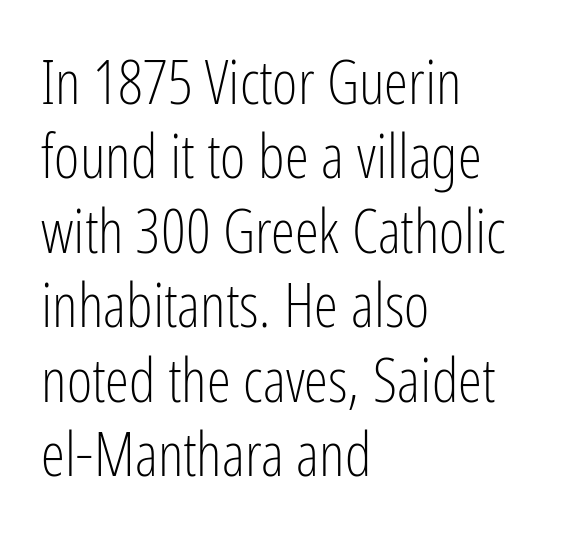
{"serif": "no", "italic": "no", "bold": "no", "weight": "light", "width": "condensed", "stroke_contrast": "low", "x_height": "medium", "monospaced": "no", "underline": "no", "align": "left", "line_spacing_ratio": 1.22, "letter_spacing": "normal", "letter_spacing_em": 0.0, "glyph_px": 61}
